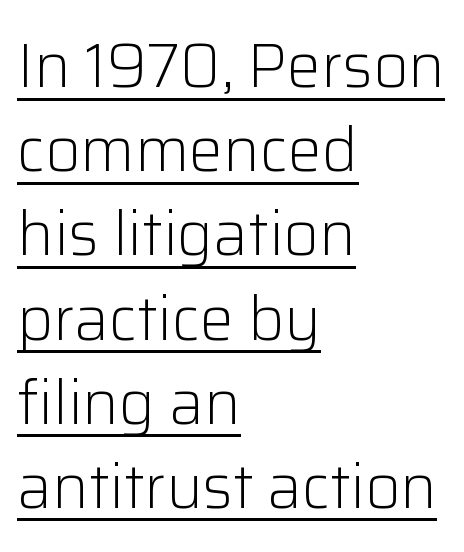
The image shows 61 px light sans-serif type, upright; set left-aligned, normal line spacing (1.38x), normal letter spacing, underlined; low stroke contrast and a medium x-height.
